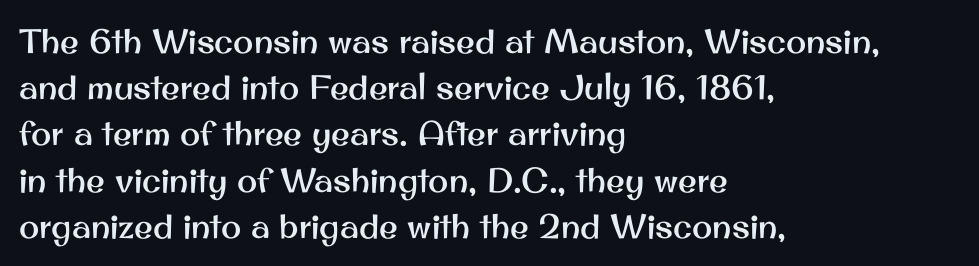
The image shows 34 px sans-serif type, upright; set left-aligned, normal line spacing (1.36x), normal letter spacing, not underlined; medium stroke contrast and a small x-height.
